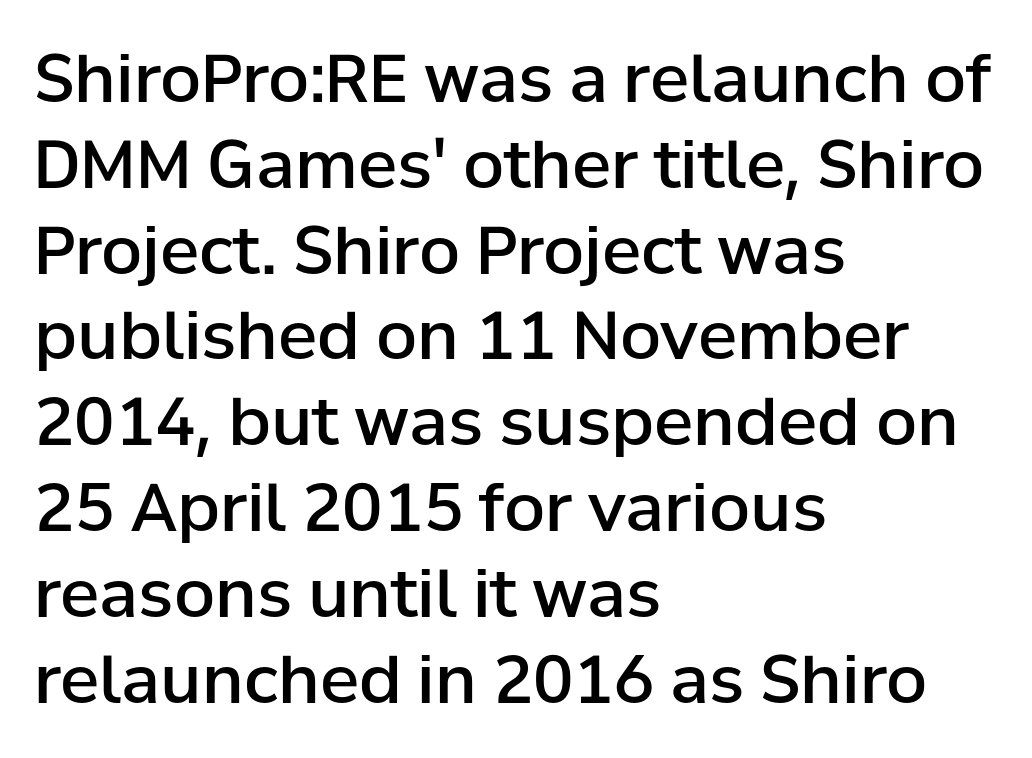
Letter spacing: default. Each glyph is drawn with semibold strokes, heavier than normal yet not fully bold. A typesetter would label this face a sans. Upright lettering throughout. A student would call this left alignment; a typographer would say flush left, rag right. These lines are rendered in a variable-pitch font.
